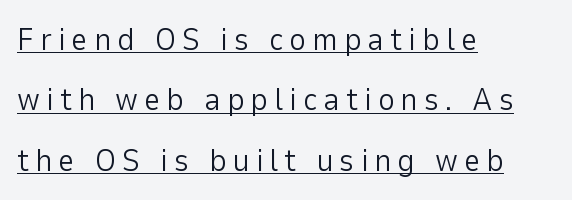
Caption: lettering with a line underneath. Casual observation: everything's shoved over to the left. Ordinary non-slanted type is in use. Think of a printed novel: that variable character pitch is what you see here. Stems here are at most as thick as an everyday book face. Check where the strokes stop: nothing finishes them off — pure sans.
